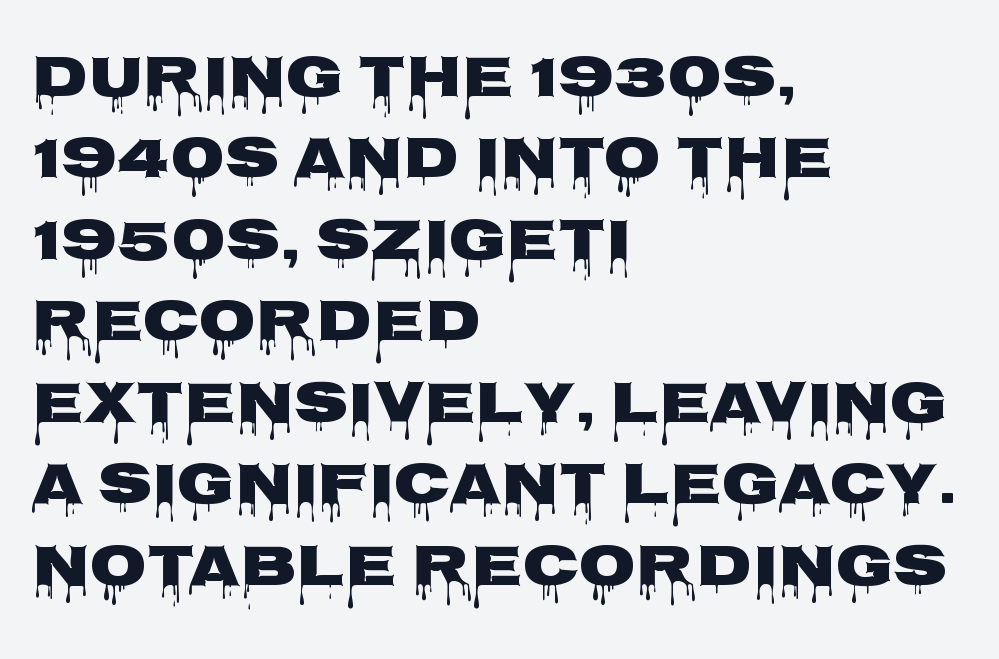
The image shows 59 px heavy, wide sans-serif type, upright; set left-aligned, normal line spacing (1.38x), normal letter spacing, not underlined; low stroke contrast and a large x-height.
